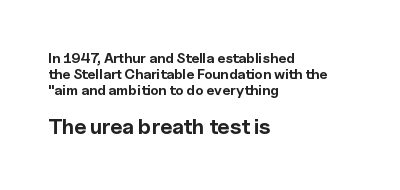
The image shows 21 px bold type, upright; set left-aligned, tight line spacing (1.13x), normal letter spacing, not underlined; the second (bottom) block is 1.5x larger.
